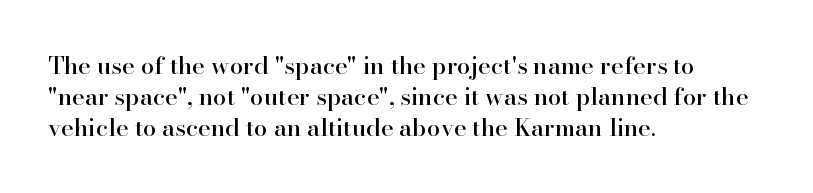
{"italic": "no", "underline": "no", "align": "left", "line_spacing": "normal", "line_spacing_ratio": 1.3, "letter_spacing": "normal", "letter_spacing_em": 0.0, "glyph_px": 24}
